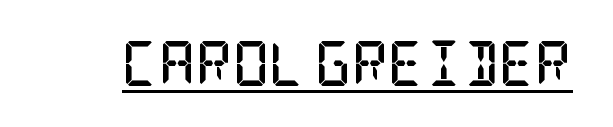
The image shows 45 px semibold, condensed serif type, upright; set normal letter spacing, underlined; low stroke contrast and a large x-height.
